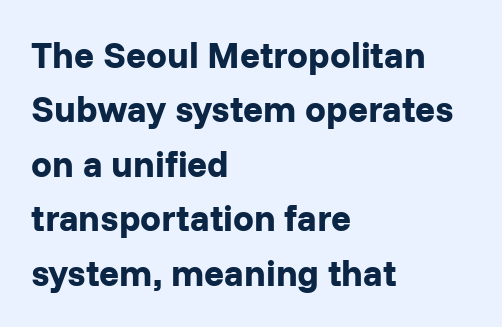
{"serif": "no", "italic": "no", "bold": "yes", "weight": "bold", "width": "normal", "stroke_contrast": "low", "x_height": "medium", "monospaced": "no", "underline": "no", "align": "left", "line_spacing": "normal", "line_spacing_ratio": 1.47, "letter_spacing": "normal", "letter_spacing_em": 0.0, "glyph_px": 37}
